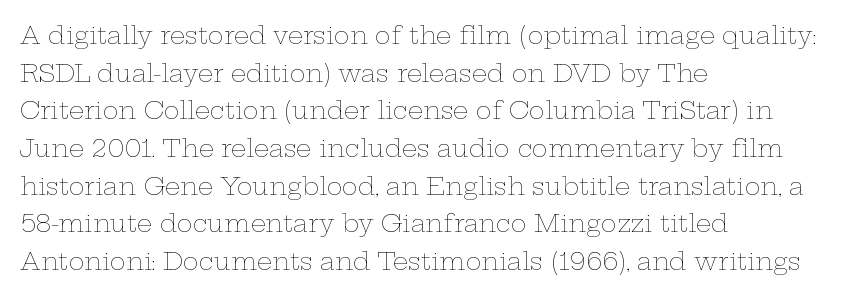
The setting favours the left margin, as ordinary paragraphs usually do. The face looks like a standard text weight, possibly lighter. Each row of text sits above clean, open space. Posture: straight, roman, zero tilt.
